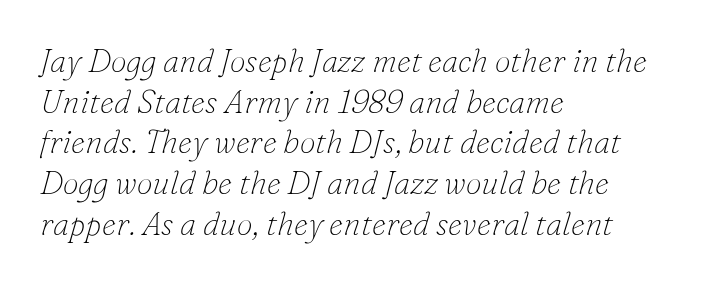
The image shows 32 px thin serif type, italic (leaning right); set left-aligned, normal line spacing (1.27x), normal letter spacing, not underlined; low stroke contrast and a small x-height.
